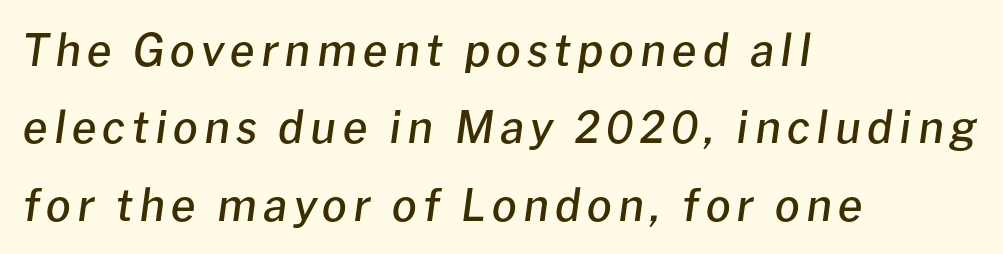
{"italic": "yes", "lean": "right", "slant_degrees": 8, "bold": "semi", "weight": "semibold", "width": "normal", "stroke_contrast": "low", "x_height": "medium", "monospaced": "no", "underline": "no", "align": "left", "line_spacing_ratio": 1.76, "glyph_px": 44}
